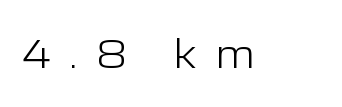
{"serif": "no", "italic": "no", "bold": "no", "weight": "light", "width": "wide", "stroke_contrast": "low", "x_height": "medium", "monospaced": "no", "underline": "no", "letter_spacing": "wide", "letter_spacing_em": 0.42, "glyph_px": 41}
